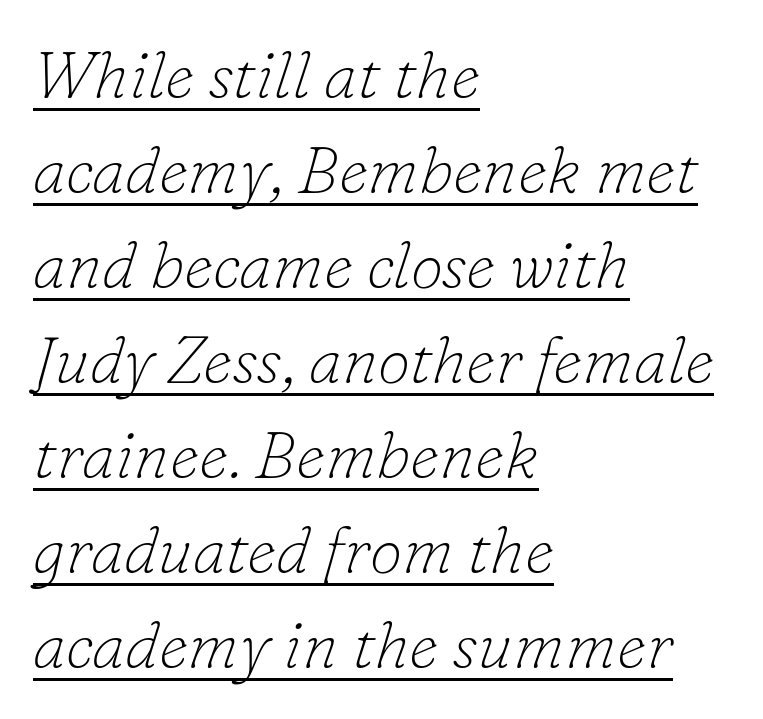
Q: Is the text bold? A: No.
Q: Is the text italic (slanted)? A: Yes, it leans right by about 16 degrees.
Q: Is the typeface a serif or a sans-serif typeface? A: Serif.
Q: Is the text underlined? A: Yes.
Q: How is the paragraph aligned? A: Left-aligned.
Q: Is the spacing between letters normal or unusually wide? A: Normal.
Q: Is the spacing between lines tight, normal or loose? A: Normal.
Q: Width (condensed, normal, or wide)? A: Normal.
Q: Stroke contrast? A: Low.
Q: x-height? A: Small.
Q: Monospaced? A: No.
